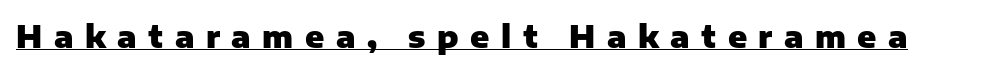
The face used here is rendered with a markedly widened letterfit. Is there any slant? The stems are plumb. A rule runs beneath these lines of type. The passage shown is typeset with a sans-serif family. These words are printed bold, with thick strokes throughout.
